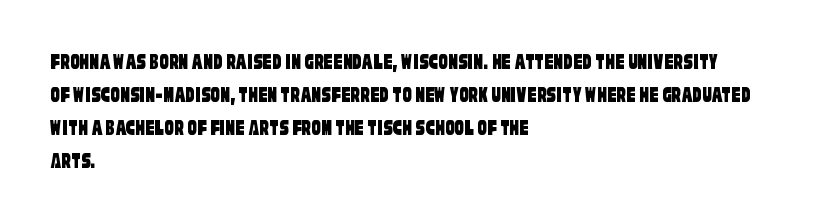
Q: Is the text underlined? A: No.
Q: How is the paragraph aligned? A: Left-aligned.
Q: Is the spacing between letters normal or unusually wide? A: Normal.
Q: Is the spacing between lines tight, normal or loose? A: Normal.
